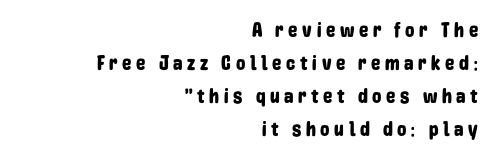
Q: Is the text italic (slanted)? A: No, it is upright.
Q: Is the text underlined? A: No.
Q: How is the paragraph aligned? A: Right-aligned.
Q: Is the spacing between letters normal or unusually wide? A: Unusually wide.
Q: Is the spacing between lines tight, normal or loose? A: Normal.
